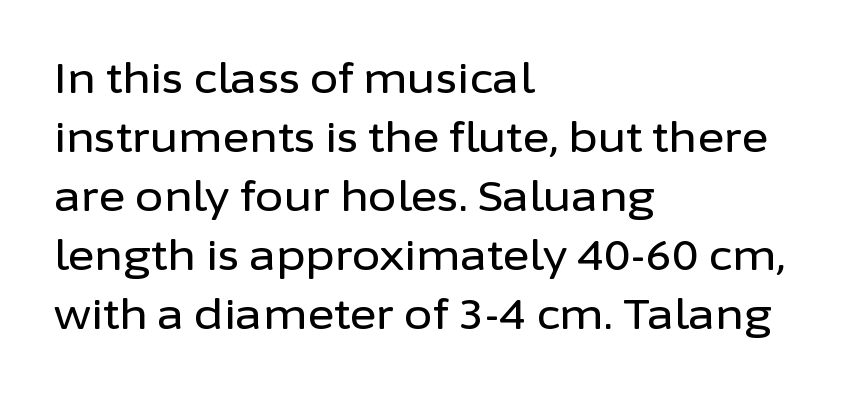
The image shows 41 px sans-serif type, upright; set left-aligned, normal line spacing (1.44x), normal letter spacing, not underlined; low stroke contrast and a medium x-height.
